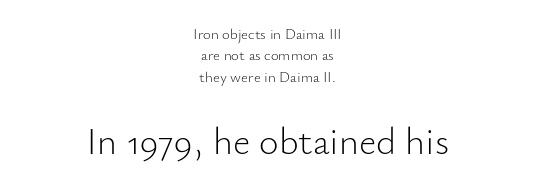
{"serif": "no", "italic": "no", "bold": "no", "weight": "light", "width": "normal", "stroke_contrast": "low", "x_height": "small", "monospaced": "no", "underline": "no", "align": "center", "line_spacing": "normal", "line_spacing_ratio": 1.42, "letter_spacing": "normal", "letter_spacing_em": 0.0, "larger_block": "second", "size_ratio": 2.53, "glyph_px": 38}
